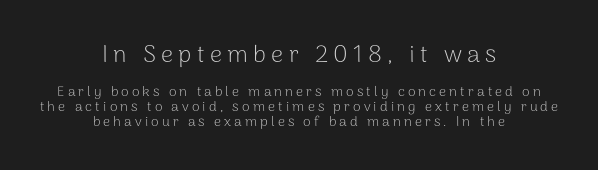
Q: Is the text bold? A: No.
Q: Is the text italic (slanted)? A: No, it is upright.
Q: Is the text underlined? A: No.
Q: How is the paragraph aligned? A: Centered.
Q: Is the spacing between letters normal or unusually wide? A: Unusually wide.
Q: Is the spacing between lines tight, normal or loose? A: Tight.
Q: Which block of text is set in a larger size, the first (top) or the second (bottom)? A: The first (top) one.
